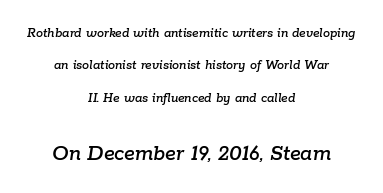
Does the lettering tilt? It does — this is italic. Quick note: underline off. Reading down the block, each line starts at a different indent, mirrored at its end. Look at the tracking — it's just the regular setting, nothing added. Line spacing here is loose. Which chunk is bigger? The second one — the bottom block dwarfs the top.
